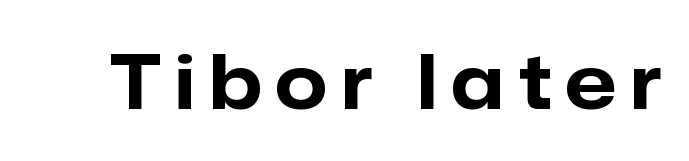
The image shows 74 px bold sans-serif type, upright; set unusually wide letter spacing (+0.2 em), not underlined; low stroke contrast and a medium x-height.
